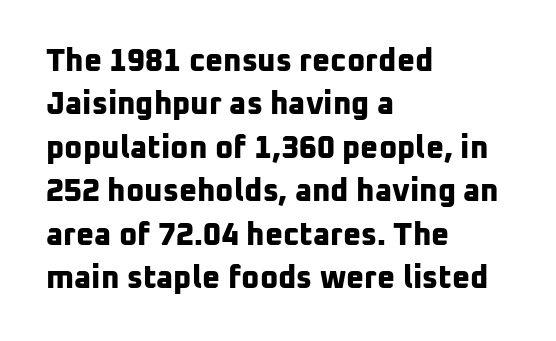
The designer left line spacing at the default. The space beneath each line is pristine and unruled. Spacing verdict: proportional, widths tailored to each character. The lines in this sample share a left origin and differ only in where they stop.
